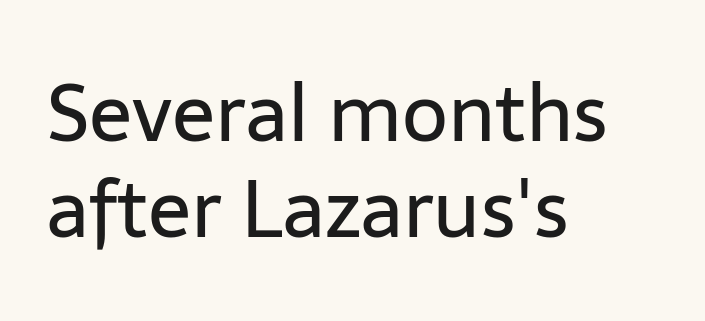
The passage shown is typed in a proportional face where columns would drift. Every character sits straight up, as roman type does. Underlining? Definitely not there. The letterforms sit at book weight or below.
